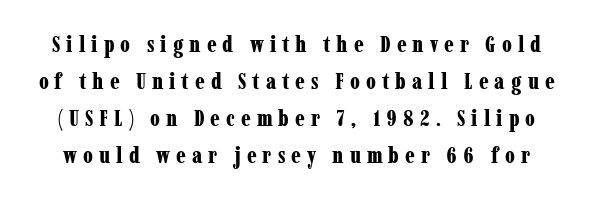
The image shows 23 px bold type, upright; set normal line spacing (1.61x), unusually wide letter spacing (+0.26 em), not underlined.
